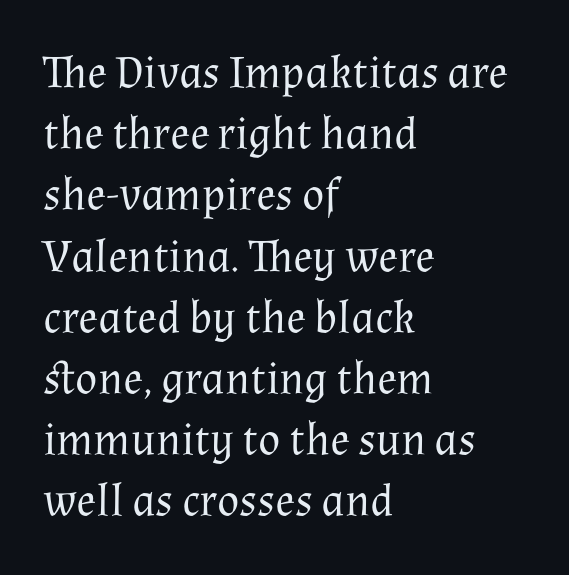
A typesetter would call this zero additional tracking. Ascenders rise straight up at ninety degrees. The ragged edge is on the right, which tells us the setting is flush left. Interline gaps are of average width in this sample. The rendering shows small feet on the letterforms — a serif design.
